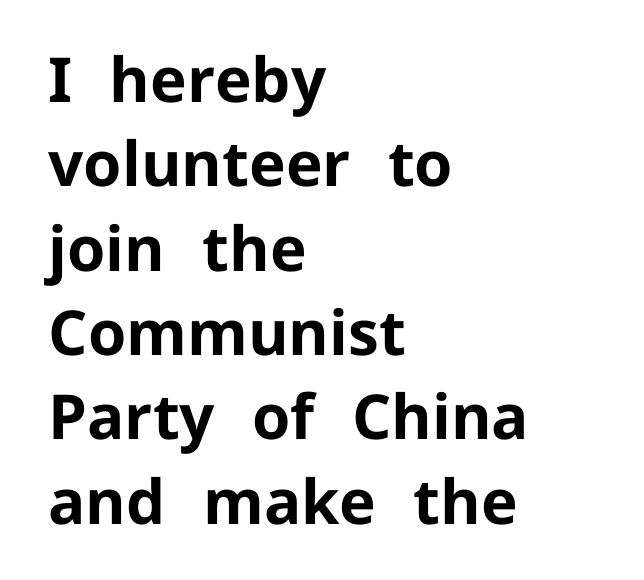
{"serif": "no", "italic": "no", "bold": "yes", "weight": "bold", "width": "normal", "stroke_contrast": "low", "x_height": "medium", "monospaced": "no", "underline": "no", "align": "left", "line_spacing": "normal", "line_spacing_ratio": 1.36, "letter_spacing": "normal", "letter_spacing_em": 0.0, "glyph_px": 62}
